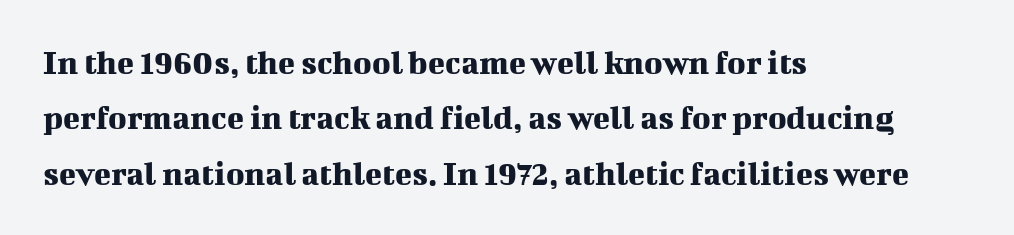
{"serif": "yes", "italic": "no", "width": "normal", "stroke_contrast": "medium", "x_height": "medium", "monospaced": "no", "underline": "no", "align": "left", "line_spacing": "normal", "line_spacing_ratio": 1.58, "letter_spacing": "normal", "letter_spacing_em": 0.0, "glyph_px": 35}
